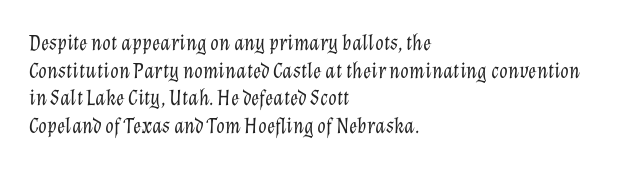
The image shows 22 px text type, italic (leaning right); set left-aligned, normal line spacing (1.26x), normal letter spacing, not underlined.
